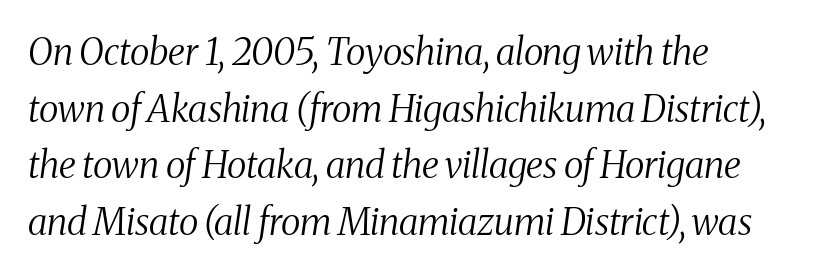
{"serif": "yes", "italic": "yes", "lean": "right", "slant_degrees": 8, "bold": "no", "weight": "regular", "width": "condensed", "stroke_contrast": "medium", "x_height": "medium", "monospaced": "no", "underline": "no", "align": "left", "line_spacing": "normal", "line_spacing_ratio": 1.53, "letter_spacing": "normal", "letter_spacing_em": 0.0, "glyph_px": 37}
